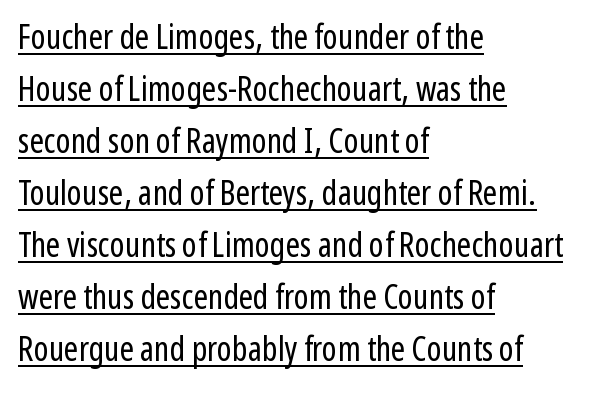
The image shows 34 px regular-weight, condensed sans-serif type, upright; set left-aligned, normal line spacing (1.53x), normal letter spacing, underlined; low stroke contrast and a medium x-height.
